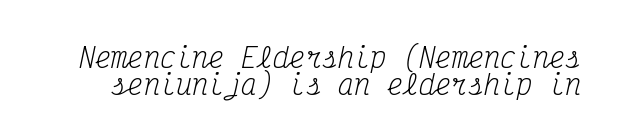
Nobody touched the tracking dial on this one. Designer's note — italics engaged. Weight class: somewhere from thin through regular. If you measured baseline to baseline, you'd find a short distance. Check under the words: just untouched page.
